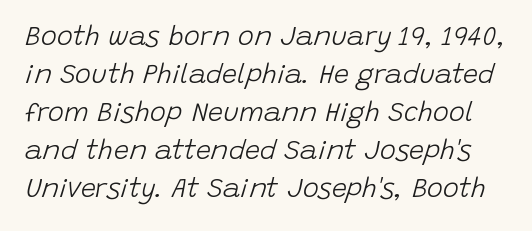
{"italic": "yes", "lean": "right", "slant_degrees": 15, "bold": "no", "underline": "no", "line_spacing": "normal", "line_spacing_ratio": 1.41, "letter_spacing": "normal", "letter_spacing_em": 0.0, "glyph_px": 27}
